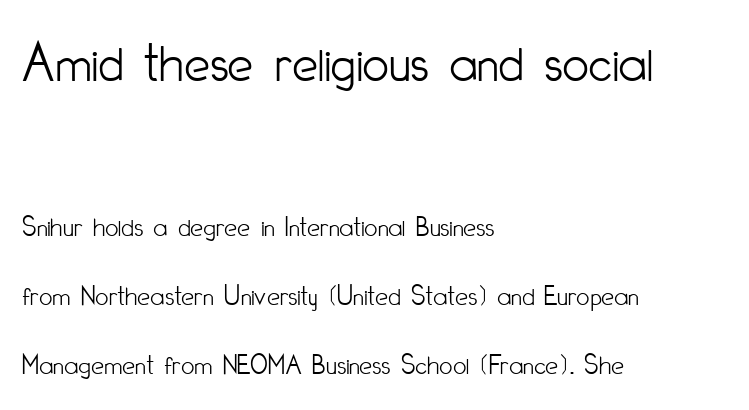
{"serif": "no", "italic": "no", "bold": "no", "weight": "light", "width": "condensed", "stroke_contrast": "low", "x_height": "small", "monospaced": "no", "underline": "no", "align": "left", "line_spacing": "loose", "line_spacing_ratio": 2.38, "letter_spacing": "normal", "letter_spacing_em": 0.0, "larger_block": "first", "size_ratio": 2.0, "glyph_px": 58}
